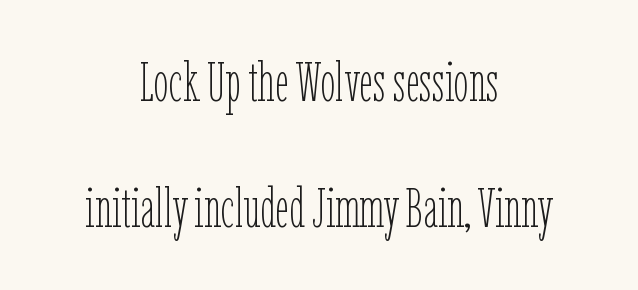
{"italic": "no", "bold": "no", "weight": "thin", "width": "condensed", "stroke_contrast": "low", "x_height": "medium", "monospaced": "no", "underline": "no", "align": "center", "line_spacing": "loose", "line_spacing_ratio": 2.33, "letter_spacing": "normal", "letter_spacing_em": 0.0, "glyph_px": 54}
